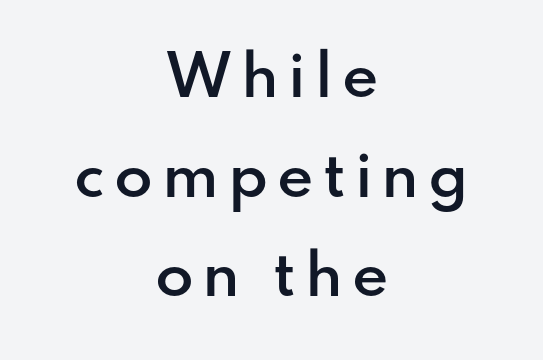
{"serif": "no", "italic": "no", "bold": "semi", "weight": "semibold", "width": "normal", "stroke_contrast": "low", "x_height": "small", "monospaced": "no", "underline": "no", "align": "center", "line_spacing_ratio": 1.78, "glyph_px": 56}
